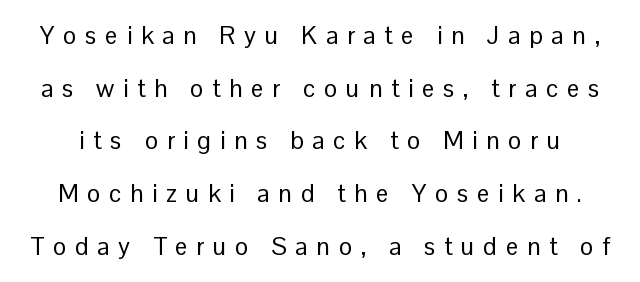
Q: Is the text bold? A: No.
Q: Is the text italic (slanted)? A: No, it is upright.
Q: Is the text underlined? A: No.
Q: Is the spacing between letters normal or unusually wide? A: Unusually wide.
Q: Is the spacing between lines tight, normal or loose? A: Loose.
